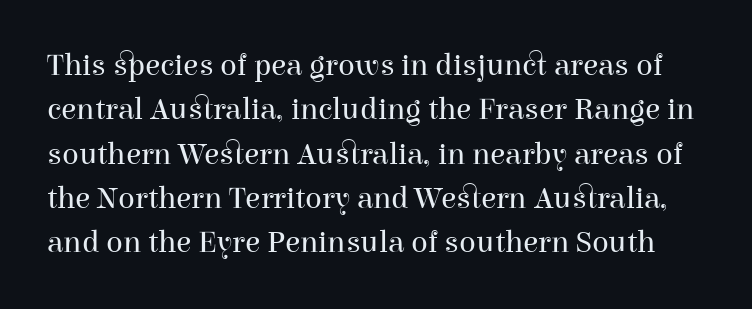
Letter spacing: default. The strokes carry an ordinary text weight at most. The type sits square on the baseline with zero lean. The glyphs in this specimen are seriffed. Regular leading.
